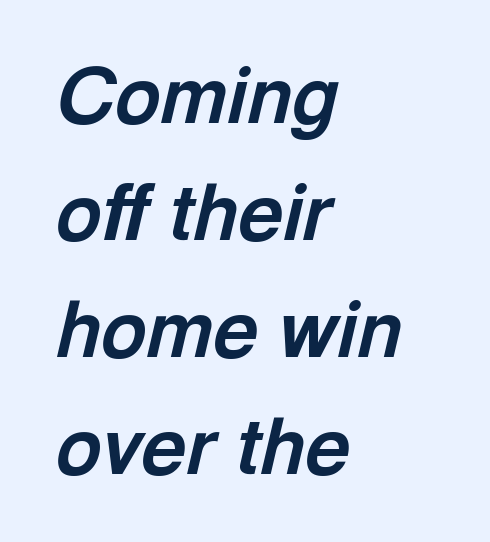
You can tell it's italic because the verticals aren't actually vertical. Chunky letters — that's bold for sure. Where is the straight margin? On the left. The letters advance in unequal steps, a hallmark of proportional type. Does extra space separate the letters? No, they use regular spacing. Just letters on the line, the space beneath them empty.
